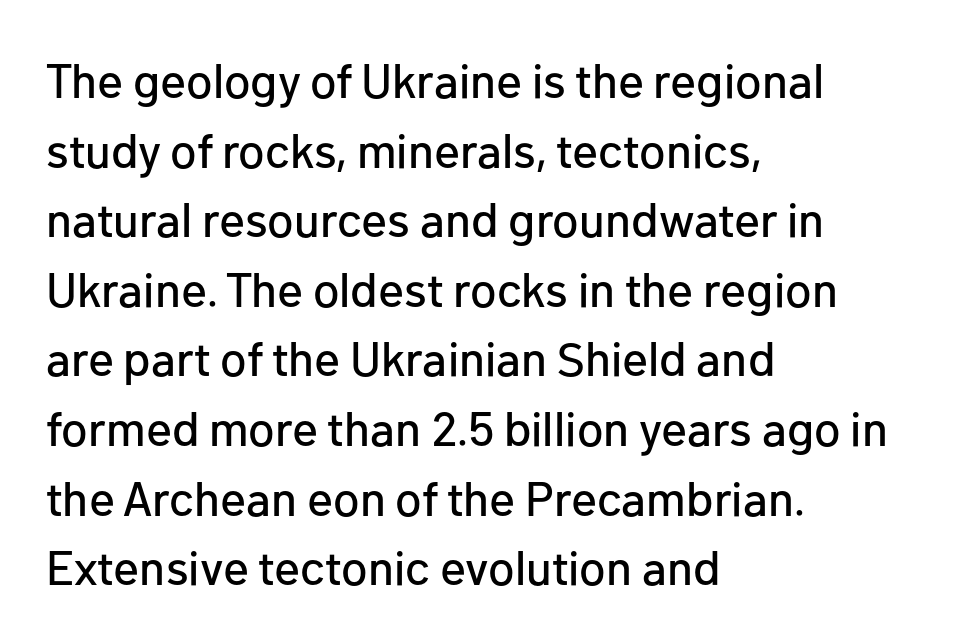
Q: Is the text italic (slanted)? A: No, it is upright.
Q: Is the typeface a serif or a sans-serif typeface? A: Sans-serif.
Q: Is the text underlined? A: No.
Q: How is the paragraph aligned? A: Left-aligned.
Q: Is the spacing between letters normal or unusually wide? A: Normal.
Q: Is the spacing between lines tight, normal or loose? A: Normal.
Q: Width (condensed, normal, or wide)? A: Normal.
Q: Stroke contrast? A: Low.
Q: x-height? A: Medium.
Q: Monospaced? A: No.
